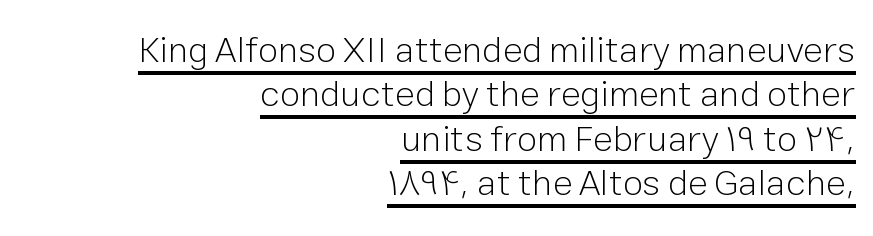
{"serif": "no", "italic": "no", "bold": "no", "weight": "light", "width": "normal", "stroke_contrast": "low", "x_height": "medium", "monospaced": "no", "underline": "yes", "align": "right", "line_spacing_ratio": 1.2, "letter_spacing": "normal", "letter_spacing_em": 0.0, "glyph_px": 37}
